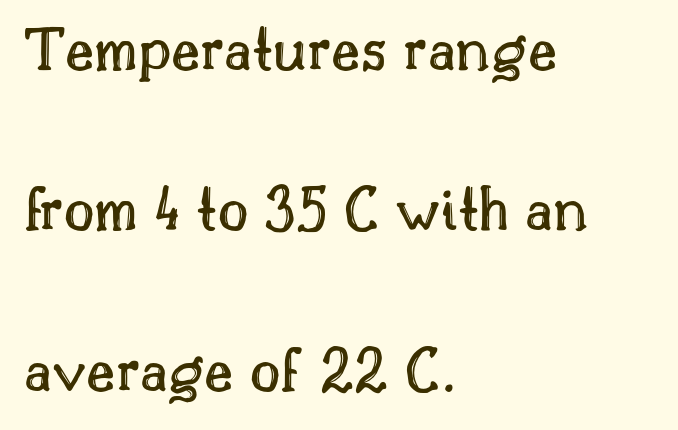
Does extra space separate the letters? No, they use regular spacing. Characters remain perfectly vertical along every line. The text block is weighted toward the left margin, trailing off unevenly rightward. The baseline area is clear. One glance says open: line gaps are wider than usual.
